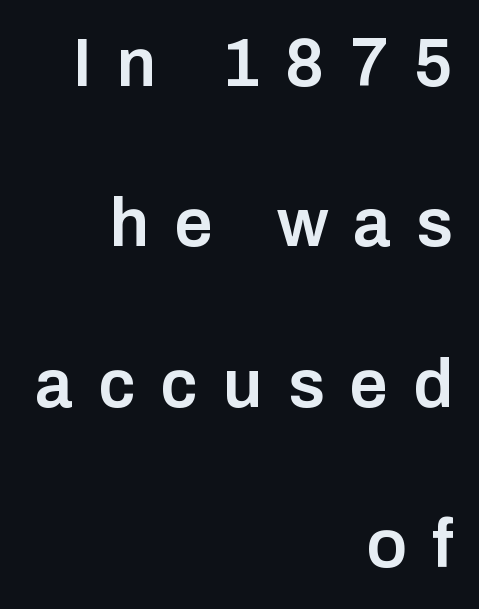
Q: Is the text bold? A: Semi-bold.
Q: Is the text italic (slanted)? A: No, it is upright.
Q: Is the typeface a serif or a sans-serif typeface? A: Sans-serif.
Q: Is the text underlined? A: No.
Q: How is the paragraph aligned? A: Right-aligned.
Q: Is the spacing between letters normal or unusually wide? A: Unusually wide.
Q: Is the spacing between lines tight, normal or loose? A: Loose.
Q: Width (condensed, normal, or wide)? A: Normal.
Q: Stroke contrast? A: Low.
Q: x-height? A: Medium.
Q: Monospaced? A: No.
